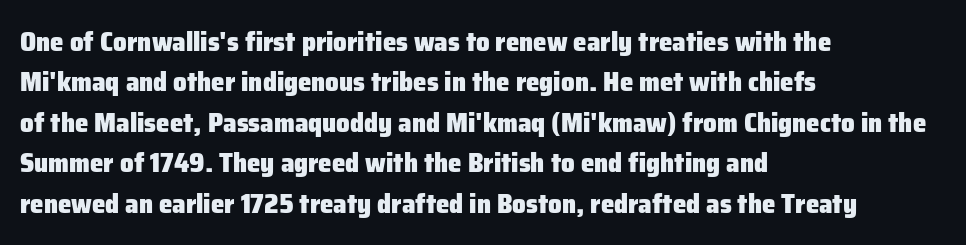
Look at the tracking — it's just the regular setting, nothing added. A classic flush-left, rag-right setting is used for this passage. Lines of text with bare space underneath. The font's upright variant was chosen for this text.
